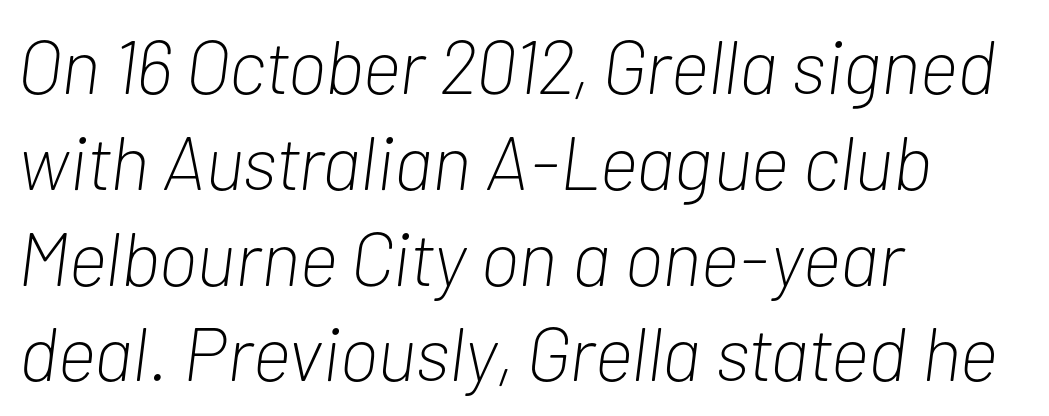
Between one letter and the next there's only the usual sliver of space. The axis of the letterforms is tilted away from vertical. Compared with a centered layout, this one pins lines to the left instead. The string is rendered with underlining switched off. Vertical spacing — default.
